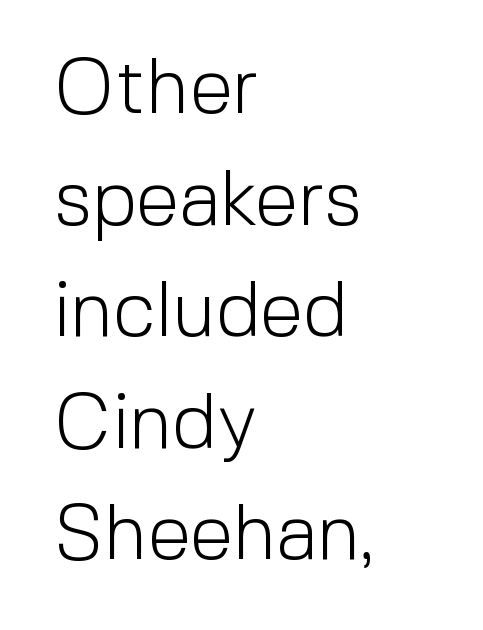
The image shows 78 px light sans-serif type, upright; set left-aligned, normal line spacing (1.43x), normal letter spacing, not underlined; a medium x-height.
